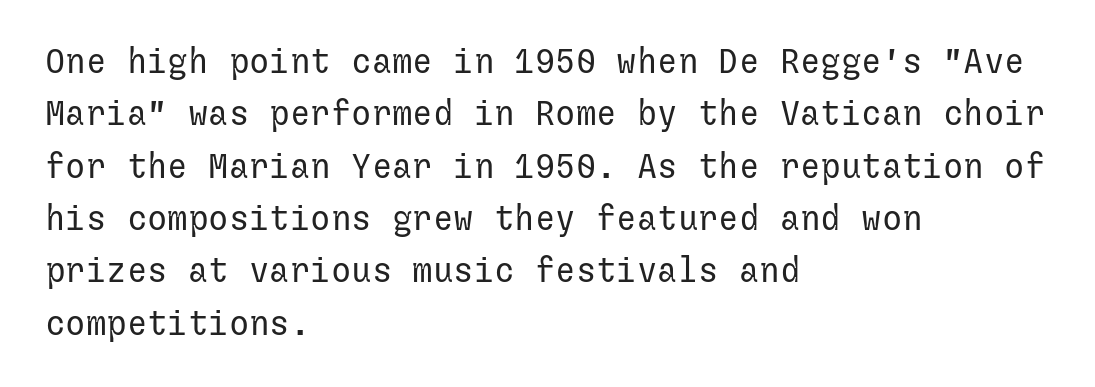
{"serif": "no", "italic": "no", "bold": "no", "weight": "regular", "width": "normal", "stroke_contrast": "low", "x_height": "medium", "underline": "no", "align": "left", "line_spacing": "normal", "line_spacing_ratio": 1.54, "letter_spacing": "normal", "letter_spacing_em": 0.0, "glyph_px": 34}
